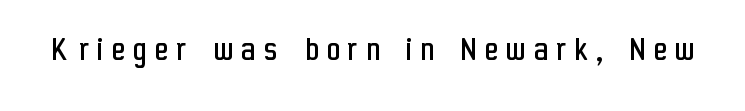
Serifs: no, the terminals of the letterforms are clean. Rendered with straight, roman letterforms. You could not count columns in this text — the font is proportionally spaced. Stems here are at most as thick as an everyday book face. Unmarked baselines from the first word to the last. Someone cranked the tracking dial way up on this one.
